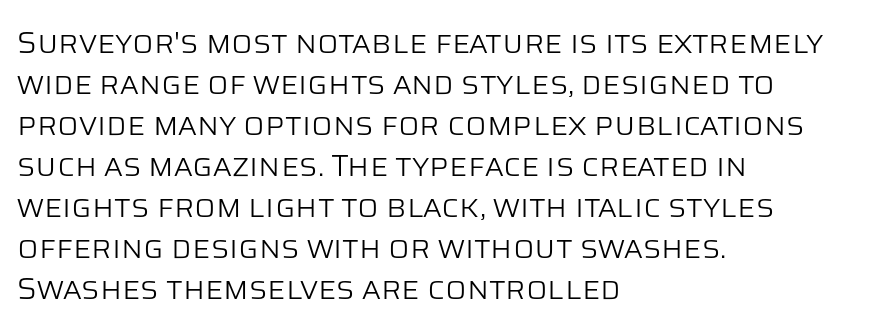
Q: Is the text bold? A: No.
Q: Is the text italic (slanted)? A: No, it is upright.
Q: Is the typeface a serif or a sans-serif typeface? A: Sans-serif.
Q: Is the text underlined? A: No.
Q: How is the paragraph aligned? A: Left-aligned.
Q: Is the spacing between letters normal or unusually wide? A: Normal.
Q: Is the spacing between lines tight, normal or loose? A: Normal.
Q: Width (condensed, normal, or wide)? A: Normal.
Q: Stroke contrast? A: Low.
Q: x-height? A: Large.
Q: Monospaced? A: No.
